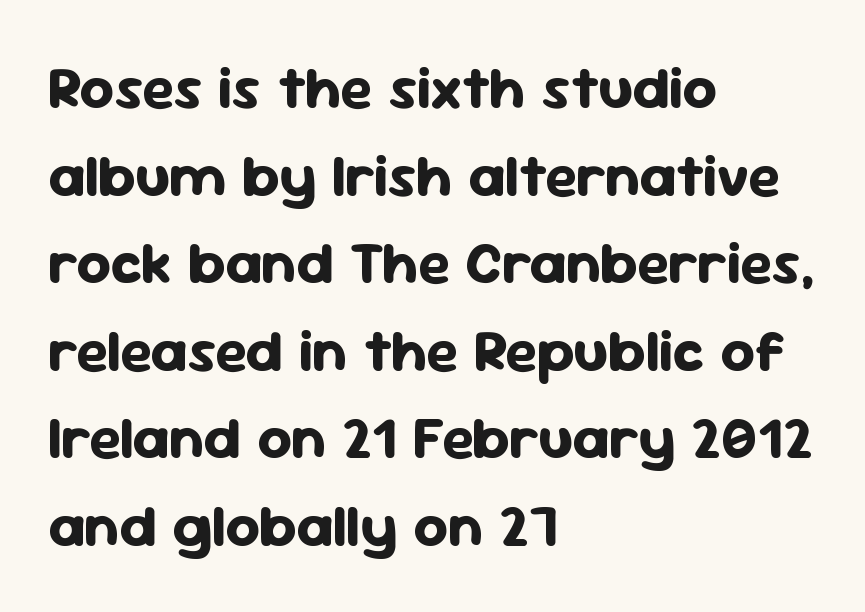
Q: Is the text bold? A: Yes.
Q: Is the text italic (slanted)? A: No, it is upright.
Q: Is the typeface a serif or a sans-serif typeface? A: Sans-serif.
Q: Is the text underlined? A: No.
Q: How is the paragraph aligned? A: Left-aligned.
Q: Is the spacing between letters normal or unusually wide? A: Normal.
Q: Is the spacing between lines tight, normal or loose? A: Normal.
Q: Width (condensed, normal, or wide)? A: Normal.
Q: Stroke contrast? A: Low.
Q: x-height? A: Medium.
Q: Monospaced? A: No.
